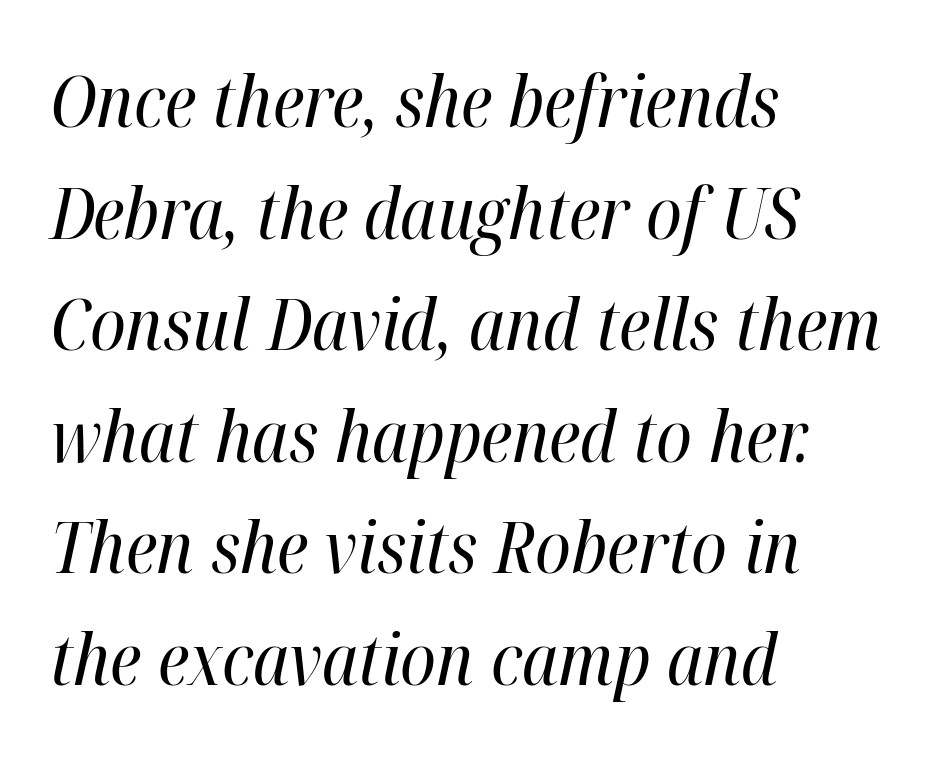
Do the characters align in a grid? No, the font is proportional. Compared with typical body copy, the letter spacing here is the same. Line beginnings align vertically; line endings do not. The characters are drawn with everyday or finer stroke widths. Regarding leading, the lines here are spaced in the standard way. The string is rendered with underlining switched off.
